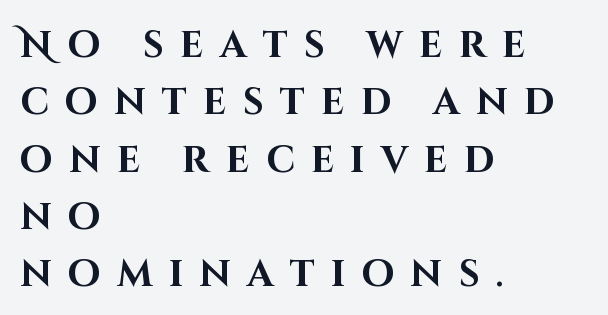
These words are printed bold, with thick strokes throughout. Characters remain perfectly vertical along every line. The rendering uses natural spacing where letterforms have individual widths. There is plenty of visible air inserted between adjacent glyphs. Classification — sans serif.
